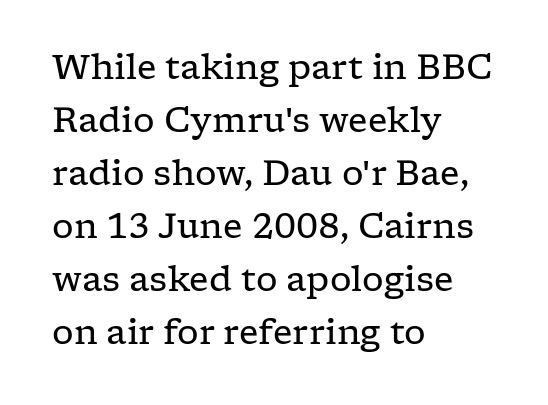
Q: Is the text bold? A: No.
Q: Is the text italic (slanted)? A: No, it is upright.
Q: Is the typeface a serif or a sans-serif typeface? A: Serif.
Q: Is the text underlined? A: No.
Q: How is the paragraph aligned? A: Left-aligned.
Q: Is the spacing between letters normal or unusually wide? A: Normal.
Q: Is the spacing between lines tight, normal or loose? A: Normal.
Q: Width (condensed, normal, or wide)? A: Wide.
Q: Stroke contrast? A: Low.
Q: x-height? A: Medium.
Q: Monospaced? A: No.
